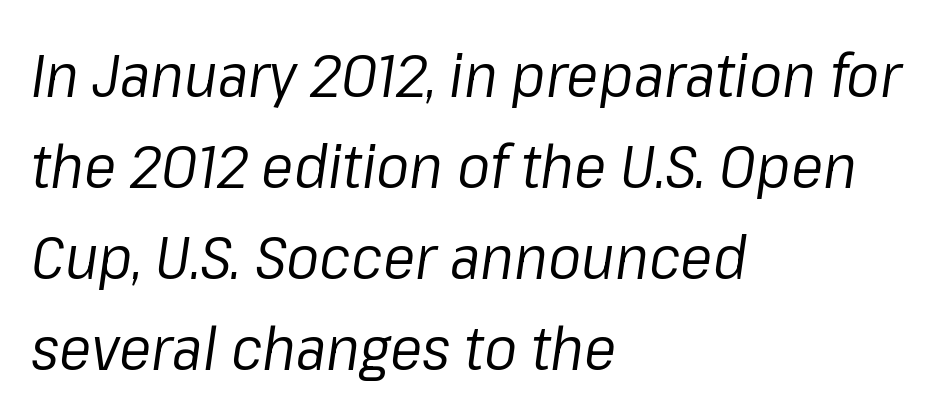
{"italic": "yes", "lean": "right", "slant_degrees": 8, "bold": "no", "weight": "regular", "width": "normal", "stroke_contrast": "low", "x_height": "medium", "monospaced": "no", "underline": "no", "align": "left", "line_spacing": "normal", "line_spacing_ratio": 1.49, "letter_spacing": "normal", "letter_spacing_em": 0.0, "glyph_px": 61}
